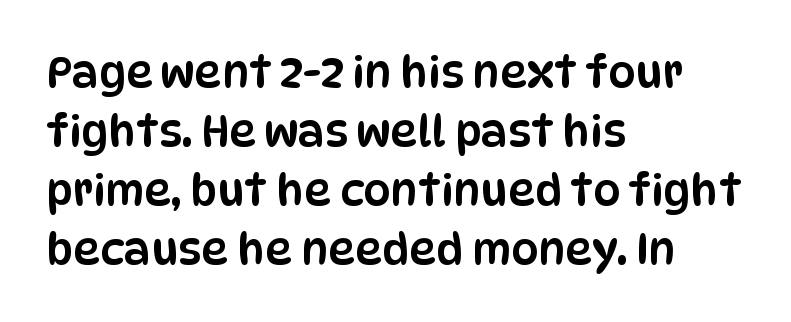
Q: Is the text italic (slanted)? A: No, it is upright.
Q: Is the typeface a serif or a sans-serif typeface? A: Sans-serif.
Q: Is the text underlined? A: No.
Q: How is the paragraph aligned? A: Left-aligned.
Q: Is the spacing between letters normal or unusually wide? A: Normal.
Q: Is the spacing between lines tight, normal or loose? A: Normal.
Q: Width (condensed, normal, or wide)? A: Condensed.
Q: Stroke contrast? A: Low.
Q: x-height? A: Large.
Q: Monospaced? A: No.
